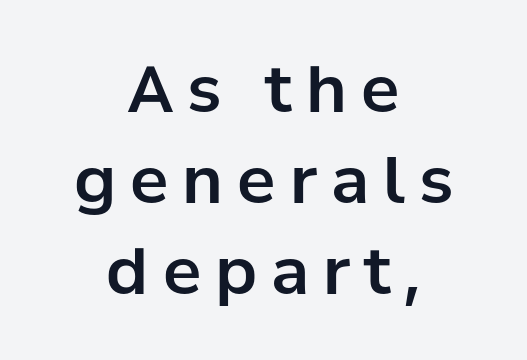
Q: Is the text italic (slanted)? A: No, it is upright.
Q: Is the typeface a serif or a sans-serif typeface? A: Sans-serif.
Q: Is the text underlined? A: No.
Q: How is the paragraph aligned? A: Centered.
Q: Is the spacing between letters normal or unusually wide? A: Unusually wide.
Q: Is the spacing between lines tight, normal or loose? A: Normal.
Q: Width (condensed, normal, or wide)? A: Normal.
Q: Stroke contrast? A: Low.
Q: x-height? A: Medium.
Q: Monospaced? A: No.
